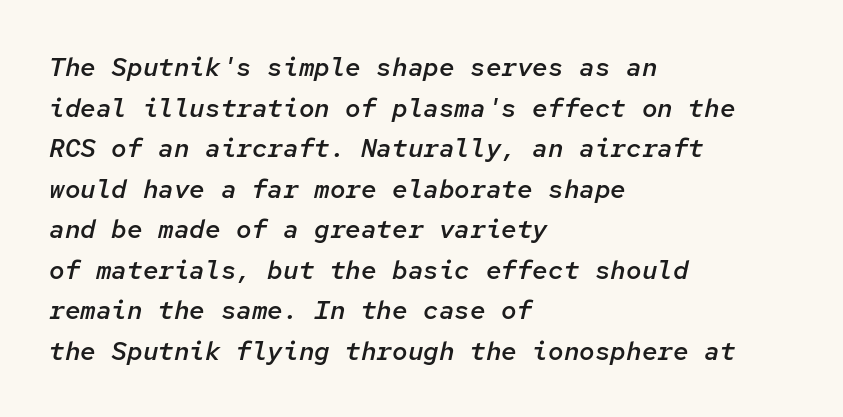
Line spacing here is normal. Characters follow at the spacing the type designer built in. The rendering uses a semibold face; strokes are thickened but not to full bold. Bare-footed words on every line. Notice how the passage keeps a crisp vertical edge on the left only. Quick note: italic.
